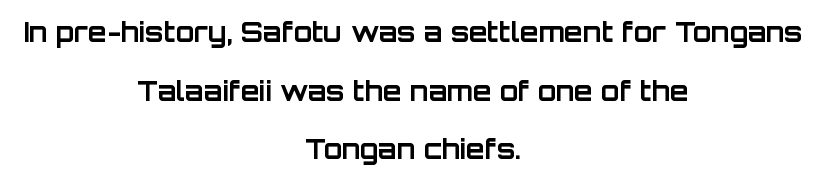
The image shows 27 px bold type, upright; set centered, loose line spacing (2.17x), normal letter spacing, not underlined.
